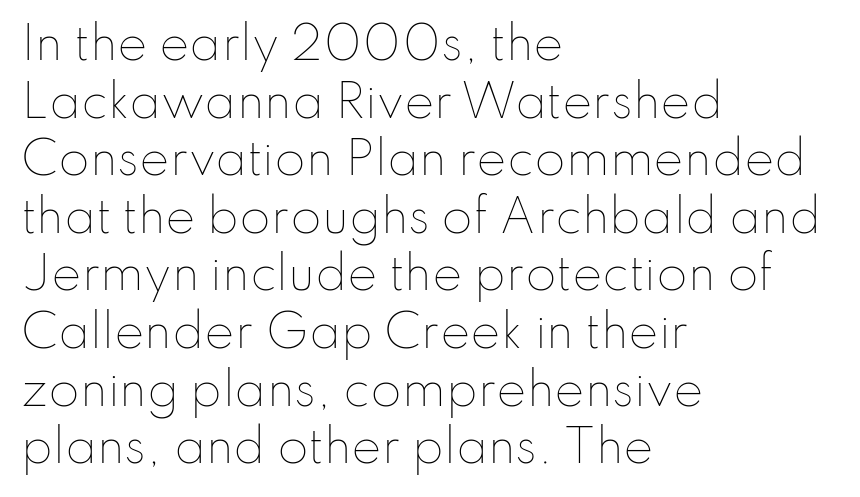
Q: Is the text bold? A: No.
Q: Is the text italic (slanted)? A: No, it is upright.
Q: Is the text underlined? A: No.
Q: How is the paragraph aligned? A: Left-aligned.
Q: Is the spacing between letters normal or unusually wide? A: Normal.
Q: Is the spacing between lines tight, normal or loose? A: Normal.
Q: Width (condensed, normal, or wide)? A: Normal.
Q: Stroke contrast? A: Low.
Q: x-height? A: Small.
Q: Monospaced? A: No.
